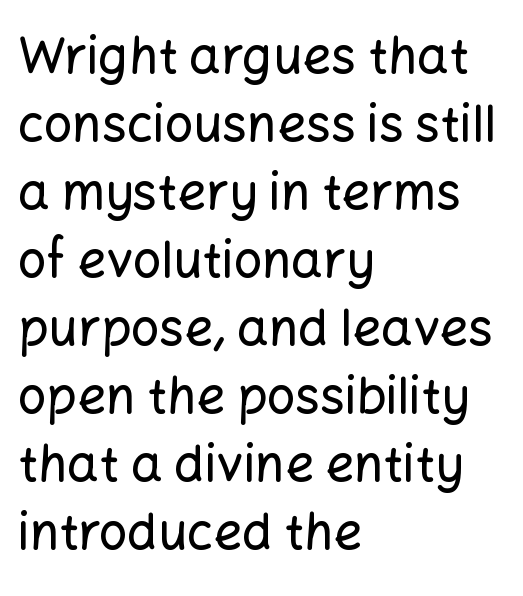
Q: Is the text italic (slanted)? A: No, it is upright.
Q: Is the typeface a serif or a sans-serif typeface? A: Sans-serif.
Q: Is the text underlined? A: No.
Q: How is the paragraph aligned? A: Left-aligned.
Q: Is the spacing between letters normal or unusually wide? A: Normal.
Q: Is the spacing between lines tight, normal or loose? A: Normal.
Q: Width (condensed, normal, or wide)? A: Normal.
Q: Stroke contrast? A: Low.
Q: x-height? A: Medium.
Q: Monospaced? A: No.
